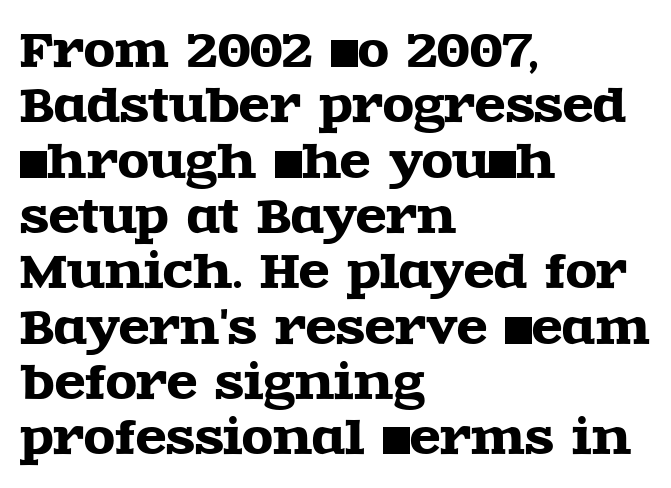
{"serif": "yes", "italic": "no", "width": "wide", "x_height": "large", "monospaced": "no", "underline": "no", "align": "left", "line_spacing_ratio": 1.23, "letter_spacing": "normal", "letter_spacing_em": 0.0, "glyph_px": 45}
